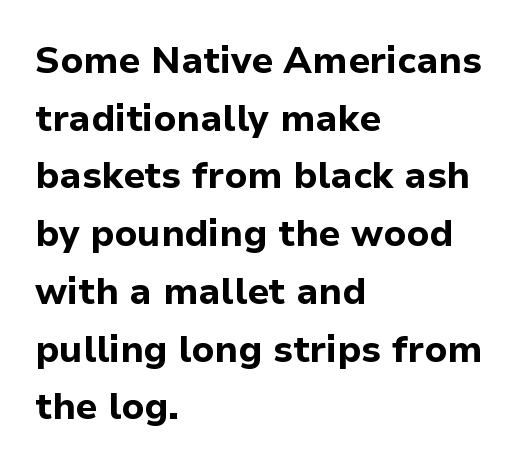
The image shows 37 px bold sans-serif type, upright; set left-aligned, normal line spacing (1.56x), normal letter spacing, not underlined; low stroke contrast and a medium x-height.
